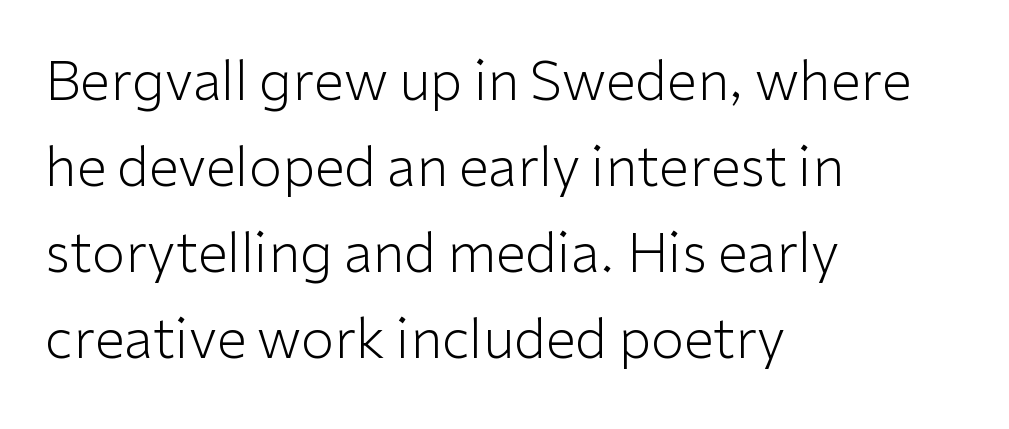
The image shows 54 px light sans-serif type, upright; set left-aligned, normal line spacing (1.59x), normal letter spacing, not underlined; low stroke contrast and a medium x-height.
